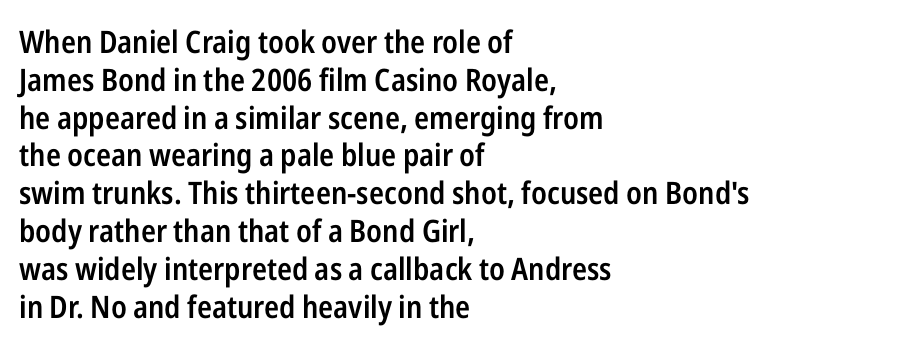
The image shows 31 px semibold, condensed sans-serif type, upright; set left-aligned, line spacing 1.22x, normal letter spacing, not underlined; low stroke contrast and a medium x-height.
